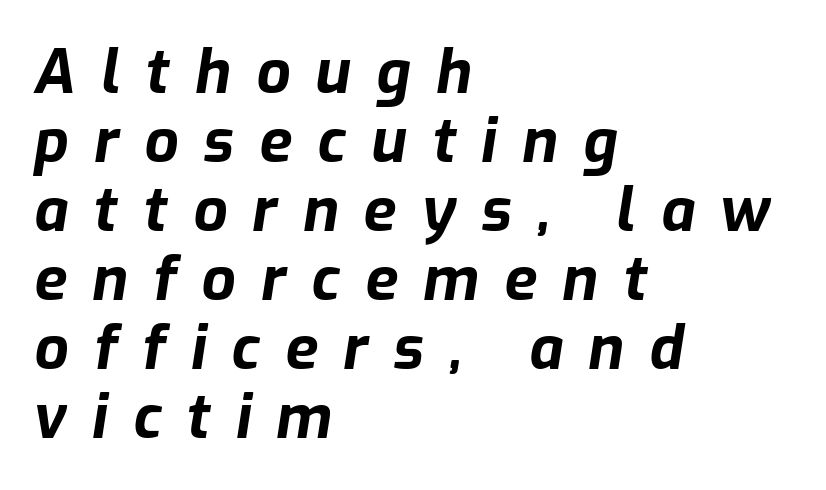
The ragged edge is on the right, which tells us the setting is flush left. Is this a fixed-width face? No — the glyphs have proportional, varying widths. Quick note: interline space is minimal. How heavy is the stroke? Heavy — this is a bold. The passage shown leans; its letterforms are oblique.
